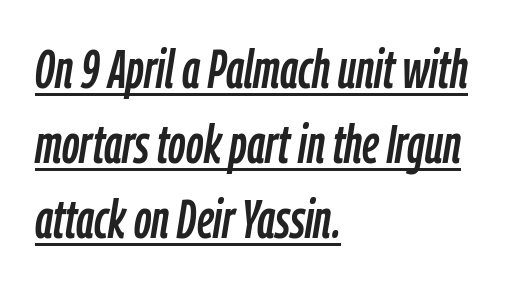
If you drew a ruler down the left edge, every line would touch it. Spacing verdict: proportional, widths tailored to each character. Whoever set this chose a conventional vertical rhythm. The text carries the slant typical of an italic or oblique font. Check the space under the baseline: a stroke is drawn there. The type is set solid horizontally, with unmodified tracking.
